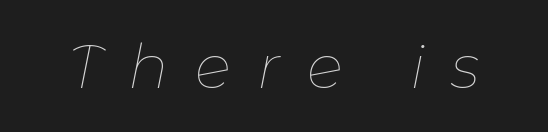
The image shows 61 px thin type, italic (leaning right); set unusually wide letter spacing (+0.43 em), not underlined; low stroke contrast and a medium x-height.
